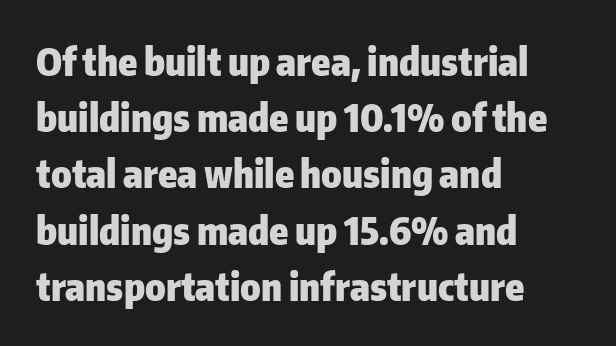
Q: Is the text bold? A: Yes.
Q: Is the text italic (slanted)? A: No, it is upright.
Q: Is the typeface a serif or a sans-serif typeface? A: Sans-serif.
Q: Is the text underlined? A: No.
Q: How is the paragraph aligned? A: Left-aligned.
Q: Is the spacing between letters normal or unusually wide? A: Normal.
Q: Is the spacing between lines tight, normal or loose? A: Normal.
Q: Width (condensed, normal, or wide)? A: Normal.
Q: Stroke contrast? A: Low.
Q: x-height? A: Medium.
Q: Monospaced? A: No.
